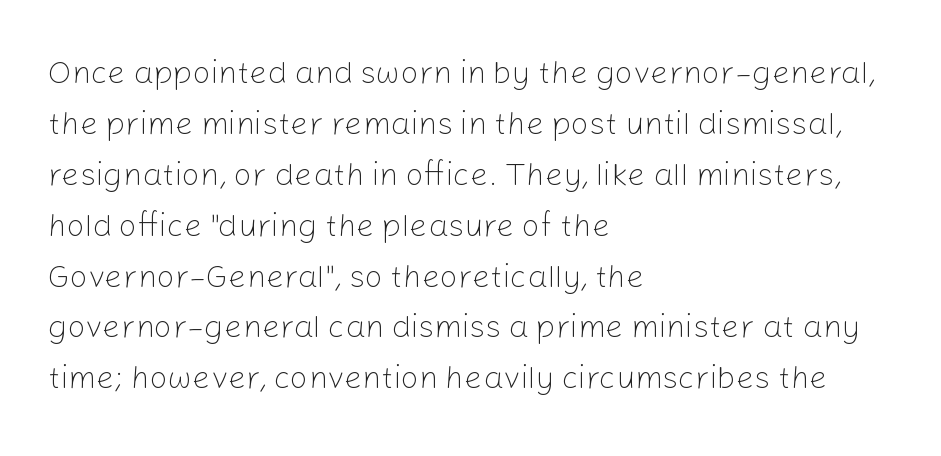
Q: Is the text bold? A: No.
Q: Is the text italic (slanted)? A: No, it is upright.
Q: Is the typeface a serif or a sans-serif typeface? A: Sans-serif.
Q: Is the text underlined? A: No.
Q: How is the paragraph aligned? A: Left-aligned.
Q: Is the spacing between letters normal or unusually wide? A: Normal.
Q: Is the spacing between lines tight, normal or loose? A: Normal.
Q: Width (condensed, normal, or wide)? A: Normal.
Q: Stroke contrast? A: Low.
Q: x-height? A: Medium.
Q: Monospaced? A: No.
